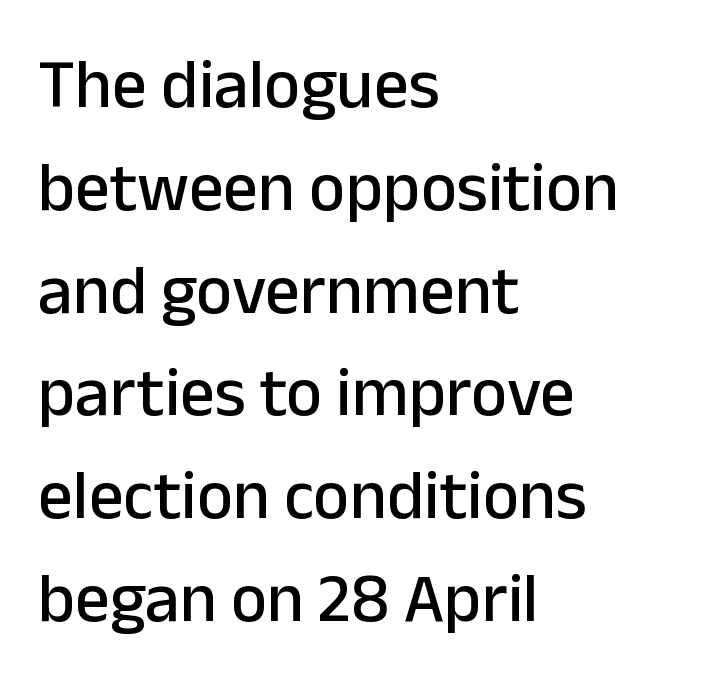
Q: Is the text italic (slanted)? A: No, it is upright.
Q: Is the typeface a serif or a sans-serif typeface? A: Sans-serif.
Q: Is the text underlined? A: No.
Q: How is the paragraph aligned? A: Left-aligned.
Q: Is the spacing between letters normal or unusually wide? A: Normal.
Q: Is the spacing between lines tight, normal or loose? A: Normal.
Q: Width (condensed, normal, or wide)? A: Normal.
Q: Stroke contrast? A: Low.
Q: x-height? A: Medium.
Q: Monospaced? A: No.
